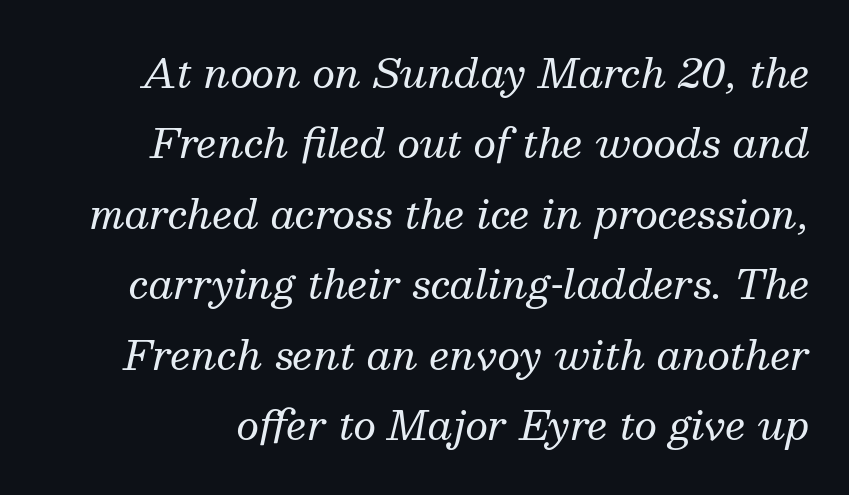
The image shows 40 px regular-weight serif type, italic (leaning right); set line spacing 1.76x, normal letter spacing, not underlined; medium stroke contrast and a medium x-height.
